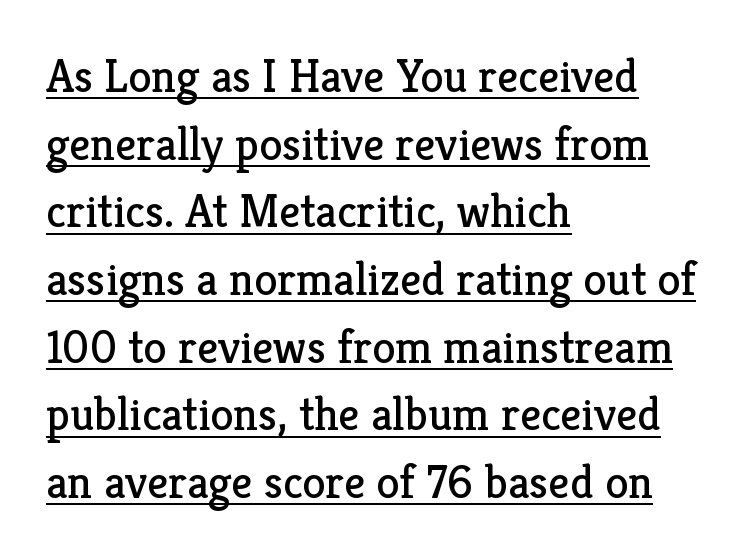
{"serif": "yes", "italic": "no", "bold": "no", "weight": "regular", "width": "normal", "stroke_contrast": "low", "x_height": "medium", "monospaced": "no", "underline": "yes", "align": "left", "line_spacing": "normal", "line_spacing_ratio": 1.44, "letter_spacing": "normal", "letter_spacing_em": 0.0, "glyph_px": 47}
